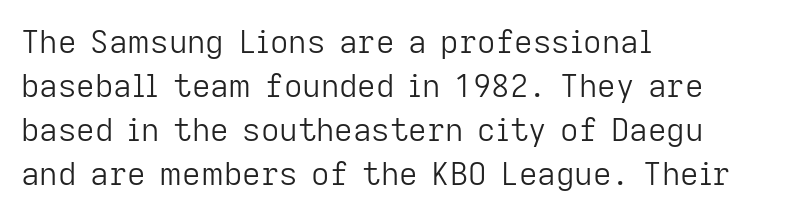
Think of a printed novel: that variable character pitch is what you see here. Characters follow at the spacing the type designer built in. The lettering holds an erect, upright posture throughout. The text was rendered using a sans face with plain stroke endings. The foot of each line stays bare and open. Nothing heavy about these letters — not bold at all.
